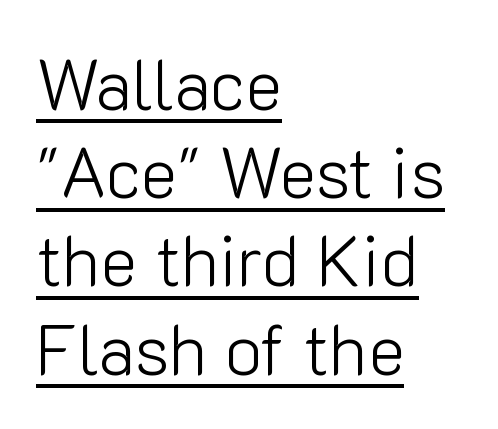
The image shows 70 px light sans-serif type, upright; set left-aligned, normal line spacing (1.26x), normal letter spacing, underlined; low stroke contrast and a medium x-height.
